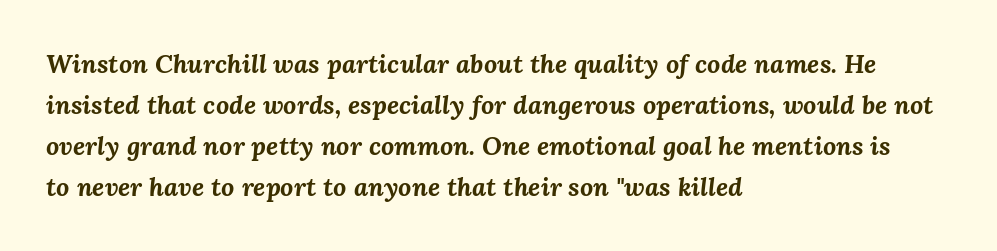
Letters rest on an invisible, unmarked baseline. Horizontal alignment here is leftward, the default for most running prose. Posture: slanted. Caption: standard tracking, unaltered.
